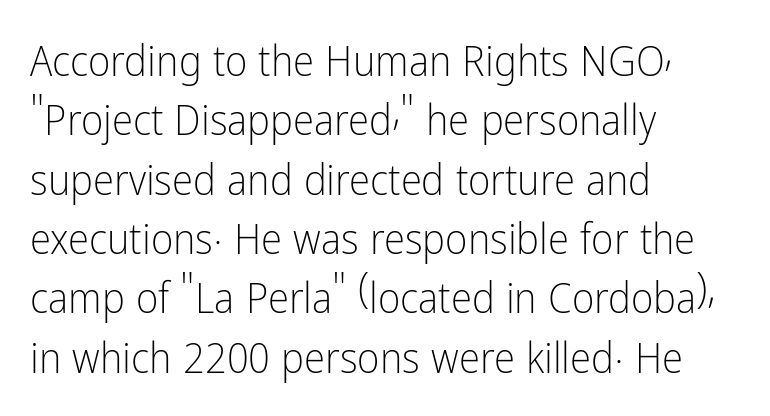
{"serif": "no", "italic": "no", "bold": "no", "weight": "light", "width": "condensed", "stroke_contrast": "low", "x_height": "medium", "monospaced": "no", "underline": "no", "align": "left", "line_spacing": "normal", "line_spacing_ratio": 1.38, "letter_spacing": "normal", "letter_spacing_em": 0.0, "glyph_px": 43}
